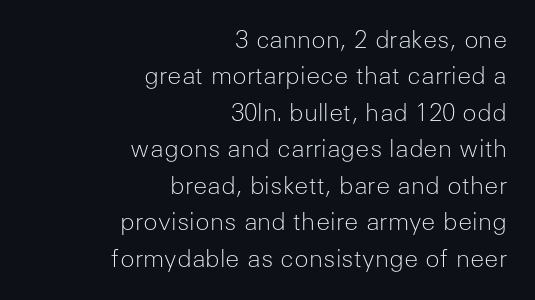
{"italic": "no", "bold": "no", "underline": "no", "align": "right", "line_spacing": "normal", "line_spacing_ratio": 1.52, "letter_spacing": "normal", "letter_spacing_em": 0.0, "glyph_px": 24}
